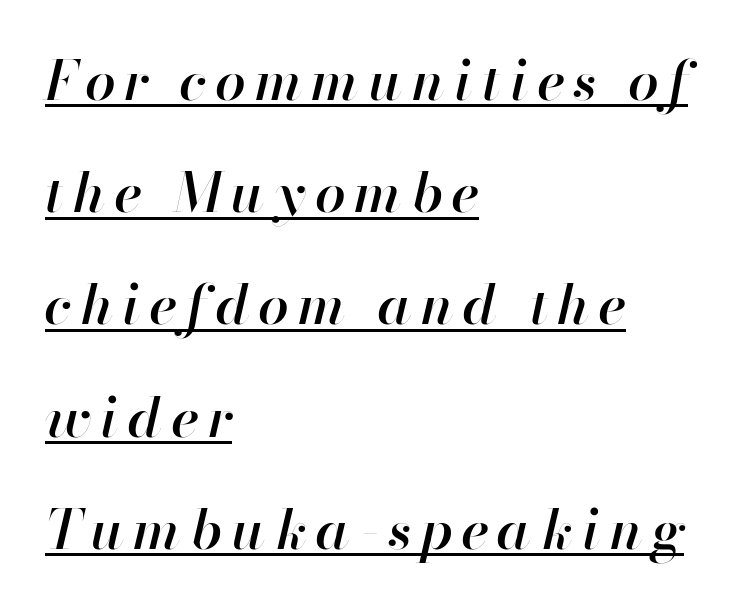
{"italic": "yes", "lean": "right", "slant_degrees": 13, "bold": "semi", "weight": "semibold", "width": "normal", "stroke_contrast": "high", "x_height": "small", "monospaced": "no", "underline": "yes", "align": "left", "line_spacing": "loose", "line_spacing_ratio": 2.04, "glyph_px": 55}
